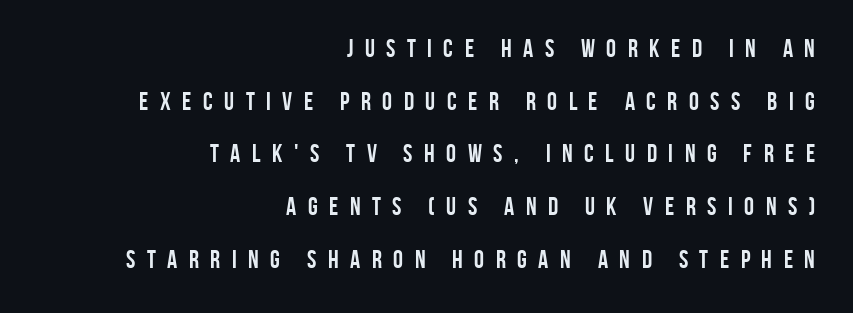
{"italic": "no", "bold": "yes", "underline": "no", "align": "right", "line_spacing": "loose", "line_spacing_ratio": 2.11, "letter_spacing": "wide", "letter_spacing_em": 0.46, "glyph_px": 25}
